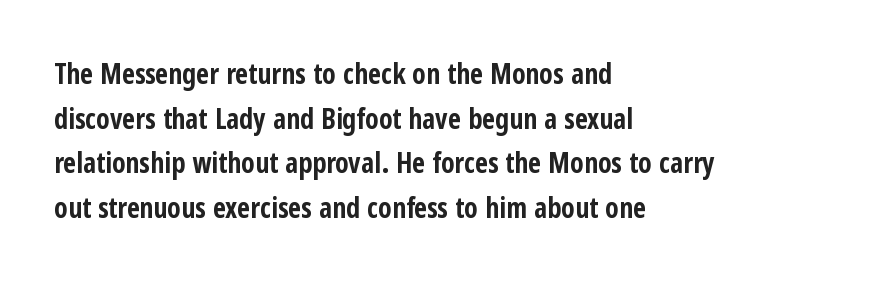
The image shows 28 px bold, condensed sans-serif type, upright; set left-aligned, normal line spacing (1.59x), normal letter spacing, not underlined; low stroke contrast and a medium x-height.
